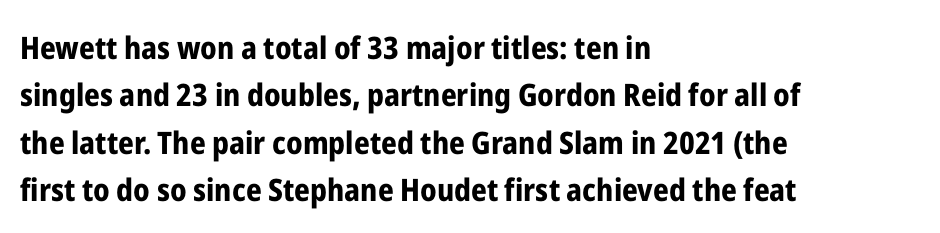
{"serif": "no", "italic": "no", "bold": "yes", "weight": "bold", "width": "condensed", "stroke_contrast": "low", "x_height": "medium", "monospaced": "no", "underline": "no", "align": "left", "line_spacing": "normal", "line_spacing_ratio": 1.53, "letter_spacing": "normal", "letter_spacing_em": 0.0, "glyph_px": 31}
